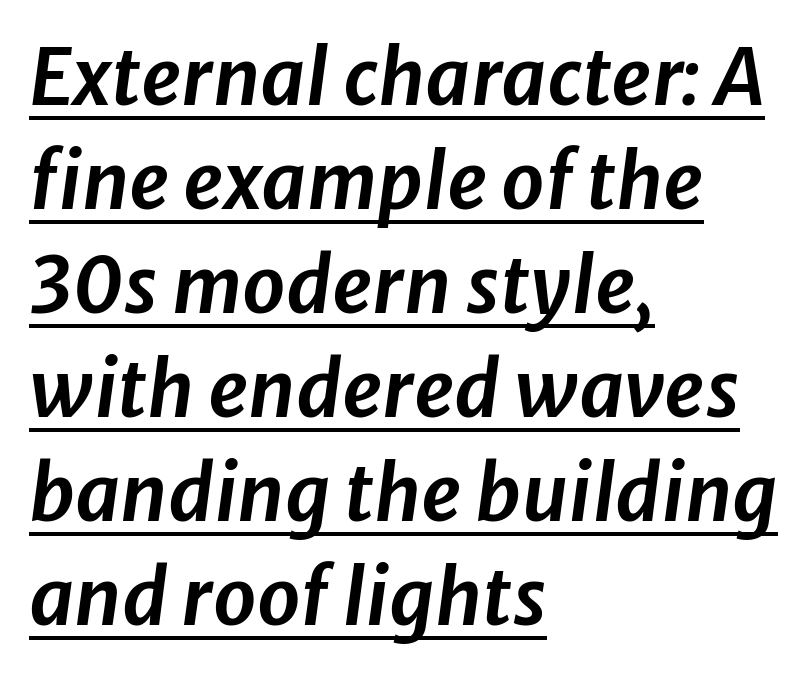
{"italic": "yes", "lean": "right", "slant_degrees": 8, "width": "normal", "stroke_contrast": "low", "x_height": "medium", "monospaced": "no", "underline": "yes", "align": "left", "line_spacing": "normal", "line_spacing_ratio": 1.35, "letter_spacing": "normal", "letter_spacing_em": 0.0, "glyph_px": 77}
